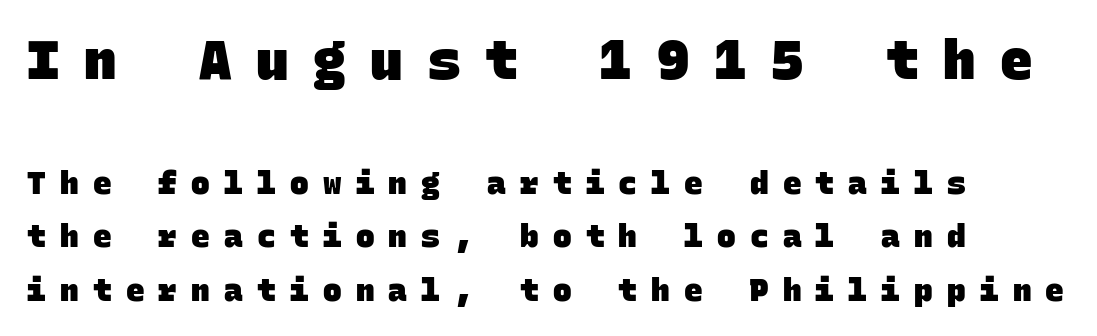
Q: Is the text bold? A: Yes.
Q: Is the typeface a serif or a sans-serif typeface? A: Sans-serif.
Q: Is the text underlined? A: No.
Q: How is the paragraph aligned? A: Left-aligned.
Q: Is the spacing between letters normal or unusually wide? A: Unusually wide.
Q: Which block of text is set in a larger size, the first (top) or the second (bottom)? A: The first (top) one.
Q: Width (condensed, normal, or wide)? A: Normal.
Q: Stroke contrast? A: Low.
Q: x-height? A: Large.
Q: Monospaced? A: Yes.
